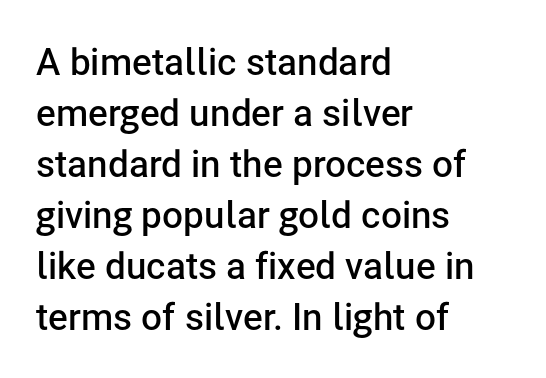
What stands out about the letter spacing? Nothing — it is the standard amount. Weight check: semibold — heavier than regular, not quite bold. The specimen omits any rule beneath the text block's lines. These lines are rendered in a variable-pitch font.
